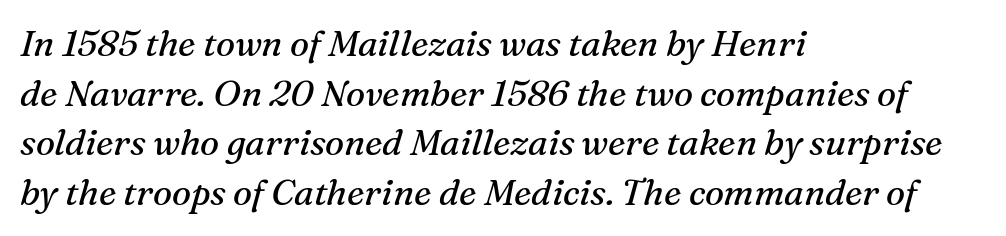
{"serif": "yes", "italic": "yes", "lean": "right", "slant_degrees": 16, "bold": "no", "weight": "regular", "width": "normal", "stroke_contrast": "medium", "x_height": "medium", "monospaced": "no", "underline": "no", "align": "left", "line_spacing": "normal", "line_spacing_ratio": 1.38, "letter_spacing": "normal", "letter_spacing_em": 0.0, "glyph_px": 36}
